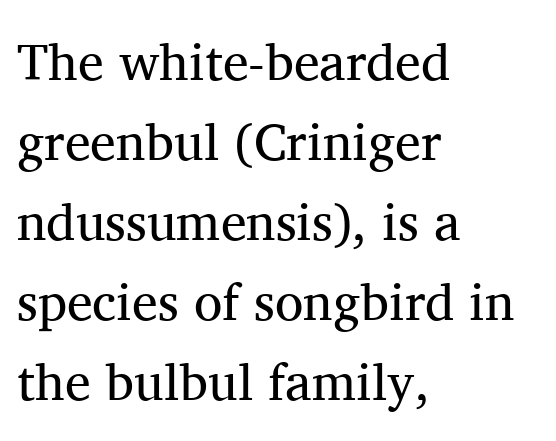
The image shows 52 px regular-weight serif type, upright; set left-aligned, normal line spacing (1.54x), normal letter spacing, not underlined; medium stroke contrast and a medium x-height.
